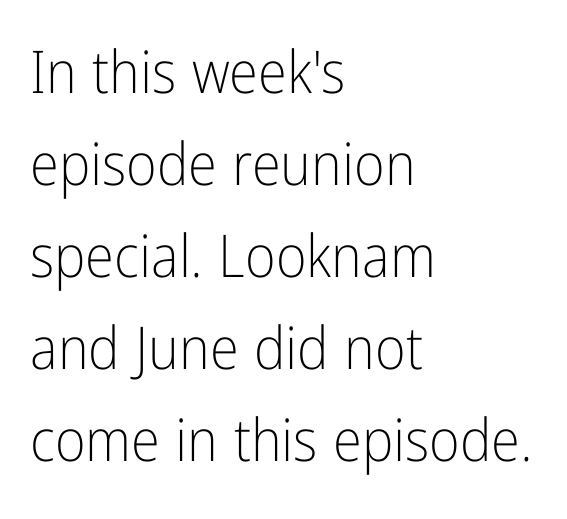
The image shows 59 px light, condensed sans-serif type, upright; set left-aligned, normal line spacing (1.56x), normal letter spacing, not underlined; low stroke contrast and a medium x-height.
